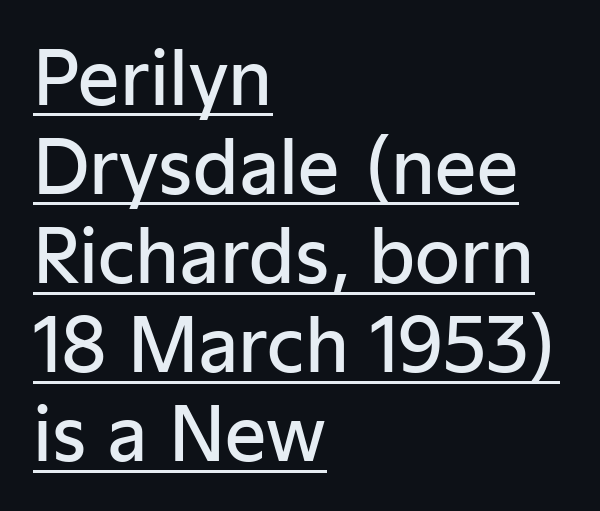
How heavy is the stroke? Medium-heavy — a semibold, shy of bold. The face used here is a sans, in the tradition of grotesques and geometrics. Students, observe the line beneath the letters — that is underlining. The letters stand upright; this is a roman face. Caption: multi-line text, flush left, ragged right. Note the varied advance widths — an 'i' is clearly narrower than an 'm'.
